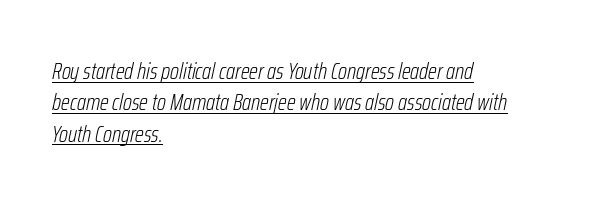
The image shows 23 px text type, italic (leaning right); set left-aligned, normal line spacing (1.36x), normal letter spacing, underlined.
